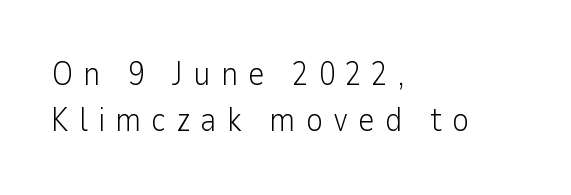
{"serif": "no", "italic": "no", "bold": "no", "weight": "light", "width": "normal", "stroke_contrast": "low", "x_height": "medium", "monospaced": "no", "underline": "no", "align": "left", "line_spacing": "normal", "line_spacing_ratio": 1.4, "letter_spacing": "wide", "letter_spacing_em": 0.3, "glyph_px": 33}
